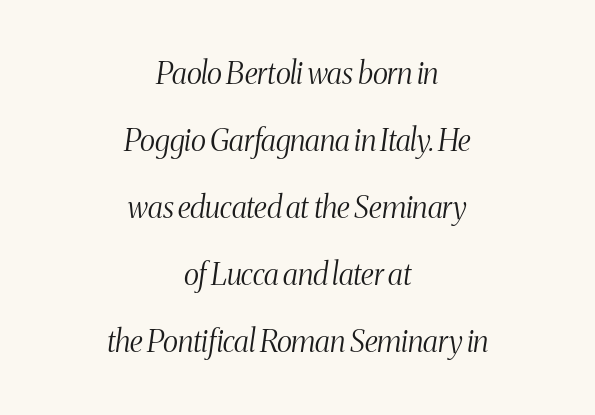
Caption: standard tracking, unaltered. Small tapered or slab feet sit at the stroke ends, so this counts as serif. This sample trades compactness for vertical openness between lines. Notice how the stems are inclined rather than vertical — that's the hallmark of italics. Each letter keeps its own natural width here, so spacing adapts to shape.
